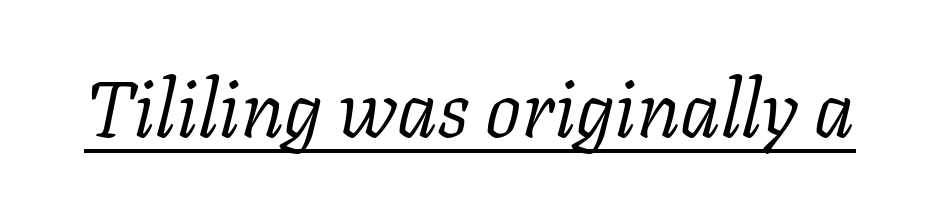
{"serif": "yes", "italic": "yes", "lean": "right", "slant_degrees": 11, "bold": "no", "weight": "light", "width": "normal", "stroke_contrast": "low", "x_height": "medium", "monospaced": "no", "underline": "yes", "letter_spacing": "normal", "letter_spacing_em": 0.0, "glyph_px": 80}
